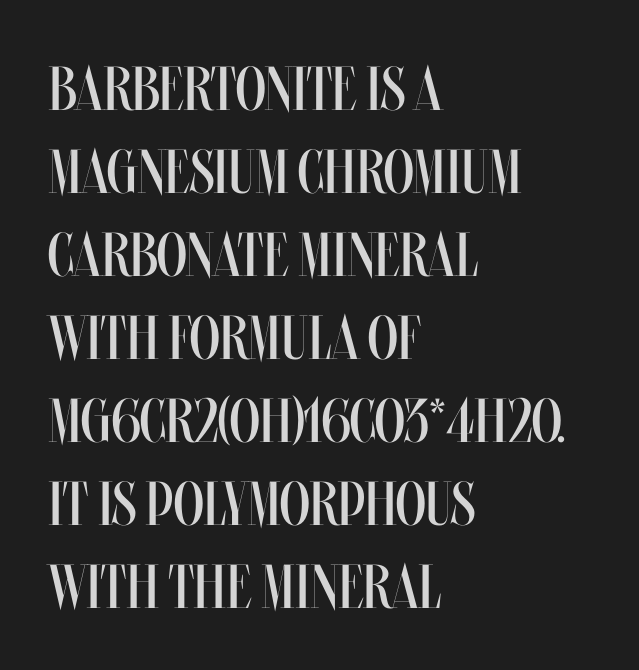
{"italic": "no", "bold": "no", "weight": "regular", "width": "condensed", "stroke_contrast": "medium", "x_height": "large", "monospaced": "no", "underline": "no", "align": "left", "line_spacing": "normal", "line_spacing_ratio": 1.34, "letter_spacing": "normal", "letter_spacing_em": 0.0, "glyph_px": 62}
